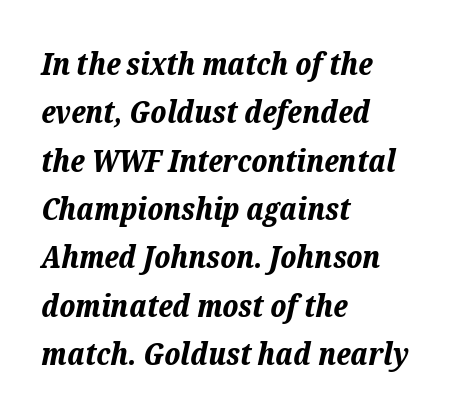
Underlining? Definitely not there. The face used here is proportionally spaced, like ordinary book or web type. No extra tracking has been applied to these lines. Notice how thick the strokes are: this is what a full bold looks like.
